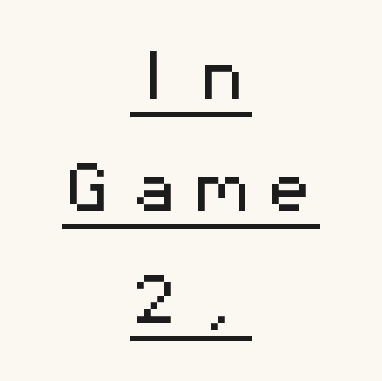
{"serif": "no", "italic": "no", "width": "wide", "stroke_contrast": "medium", "x_height": "medium", "monospaced": "yes", "underline": "yes", "align": "center", "line_spacing": "loose", "line_spacing_ratio": 2.07, "letter_spacing": "wide", "letter_spacing_em": 0.25, "glyph_px": 54}
